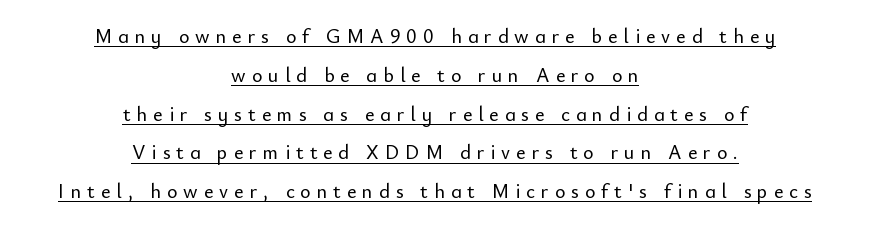
The image shows 20 px text type, upright; set centered, loose line spacing (1.94x), unusually wide letter spacing (+0.3 em), underlined.
